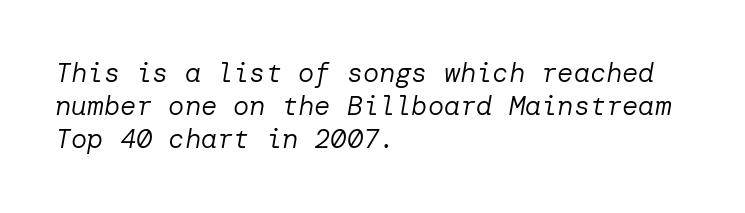
{"italic": "yes", "lean": "right", "slant_degrees": 10, "bold": "no", "underline": "no", "align": "left", "line_spacing_ratio": 1.23, "letter_spacing": "normal", "letter_spacing_em": 0.0, "glyph_px": 27}
